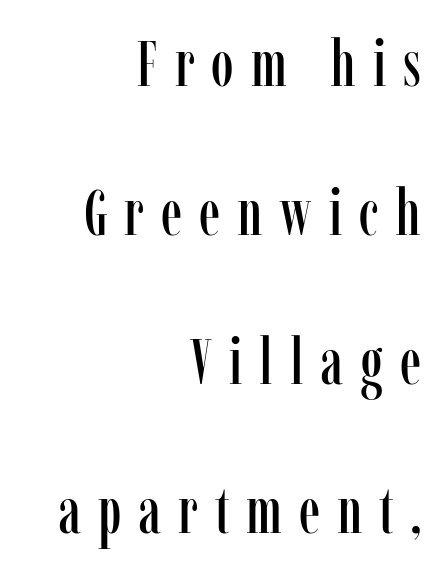
This rendering widens character spacing well past its baseline value. Character widths vary here, with narrow letters taking less room than wide ones. Teacher's note: observe the even right margin — that is flush-right alignment. Whoever set this chose breathing room over compactness in the vertical rhythm. The characters display serif detailing at their extremities. The passage shown is not underscored anywhere.
